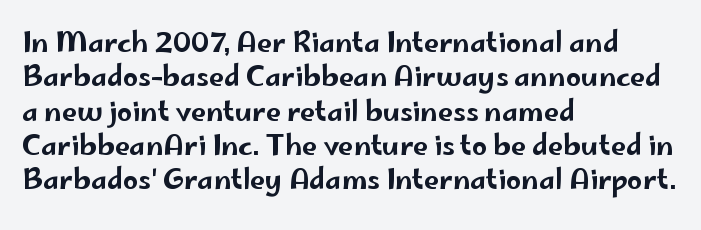
{"italic": "no", "underline": "no", "align": "left", "line_spacing": "normal", "line_spacing_ratio": 1.27, "letter_spacing": "normal", "letter_spacing_em": 0.0, "glyph_px": 27}
